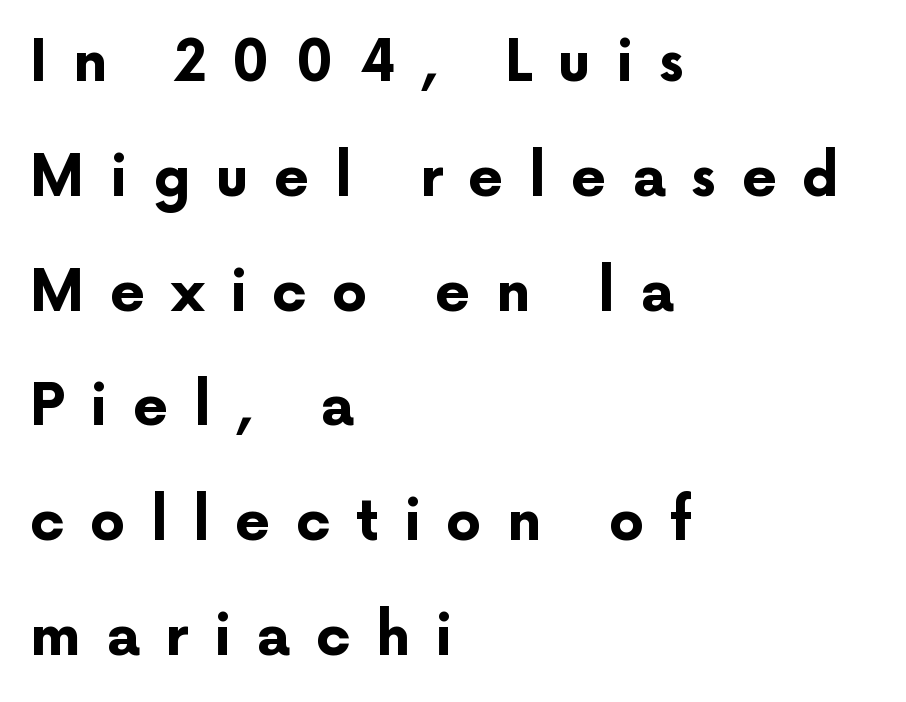
The image shows 56 px bold sans-serif type, upright; set left-aligned, loose line spacing (2.05x), unusually wide letter spacing (+0.45 em), not underlined; low stroke contrast and a medium x-height.
